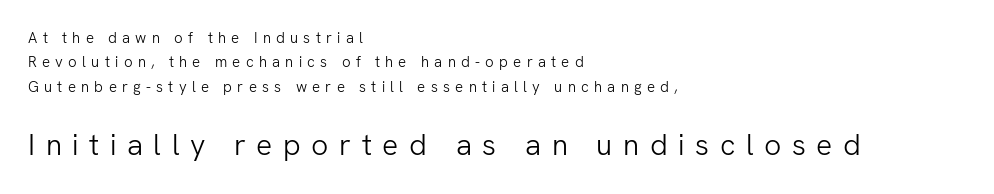
Q: Is the text bold? A: No.
Q: Is the text italic (slanted)? A: No, it is upright.
Q: Is the typeface a serif or a sans-serif typeface? A: Sans-serif.
Q: Is the text underlined? A: No.
Q: How is the paragraph aligned? A: Left-aligned.
Q: Is the spacing between letters normal or unusually wide? A: Unusually wide.
Q: Is the spacing between lines tight, normal or loose? A: Normal.
Q: Which block of text is set in a larger size, the first (top) or the second (bottom)? A: The second (bottom) one.
Q: Width (condensed, normal, or wide)? A: Normal.
Q: Stroke contrast? A: Low.
Q: x-height? A: Medium.
Q: Monospaced? A: No.
